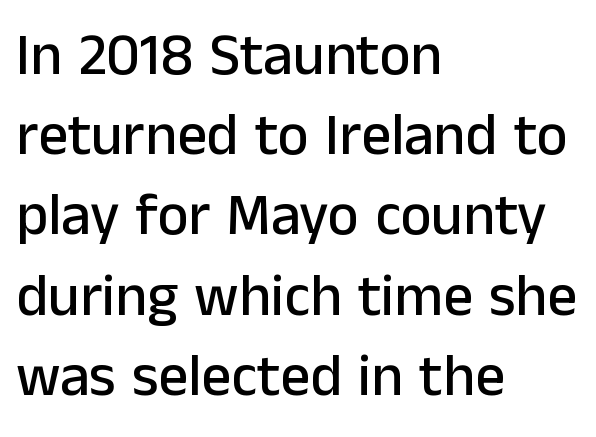
The image shows 59 px sans-serif type, upright; set left-aligned, normal line spacing (1.36x), normal letter spacing, not underlined; low stroke contrast and a medium x-height.
